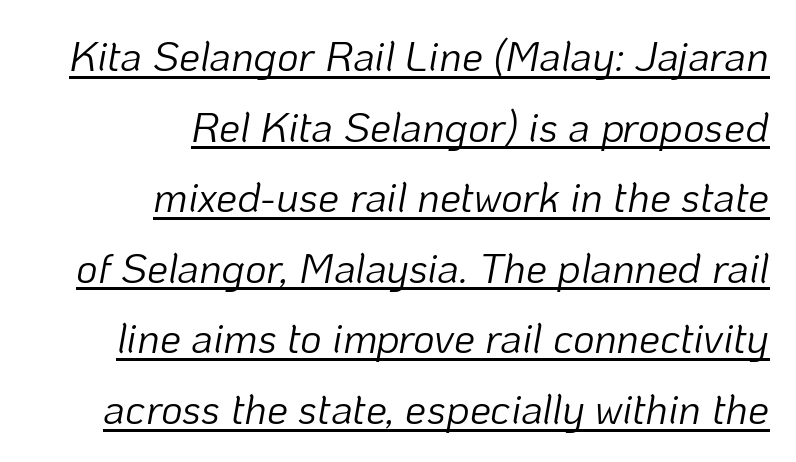
{"italic": "yes", "lean": "right", "slant_degrees": 10, "bold": "no", "weight": "light", "width": "normal", "stroke_contrast": "low", "x_height": "medium", "monospaced": "no", "underline": "yes", "align": "right", "line_spacing": "normal", "line_spacing_ratio": 1.68, "letter_spacing": "normal", "letter_spacing_em": 0.0, "glyph_px": 42}
